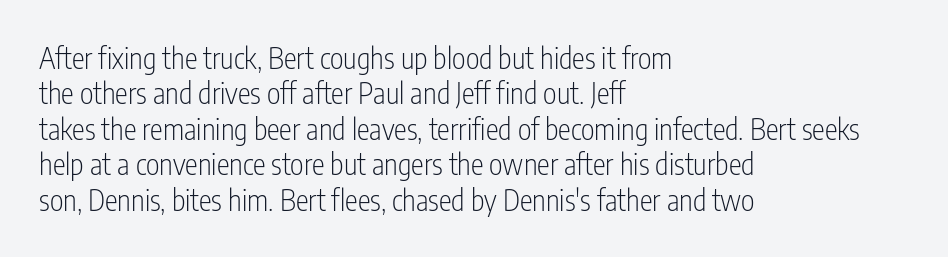
The image shows 29 px light, condensed sans-serif type, upright; set left-aligned, line spacing 1.22x, normal letter spacing, not underlined; low stroke contrast and a medium x-height.
